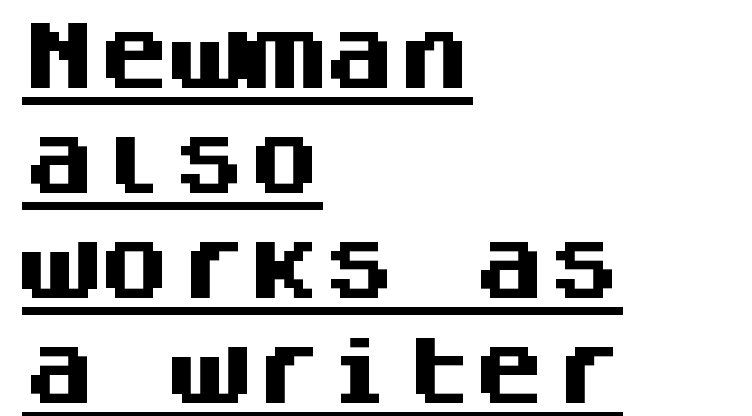
Q: Is the text bold? A: Yes.
Q: Is the text italic (slanted)? A: No, it is upright.
Q: Is the typeface a serif or a sans-serif typeface? A: Sans-serif.
Q: Is the text underlined? A: Yes.
Q: How is the paragraph aligned? A: Left-aligned.
Q: Is the spacing between letters normal or unusually wide? A: Normal.
Q: Is the spacing between lines tight, normal or loose? A: Normal.
Q: Width (condensed, normal, or wide)? A: Normal.
Q: Stroke contrast? A: Medium.
Q: x-height? A: Large.
Q: Monospaced? A: Yes.
